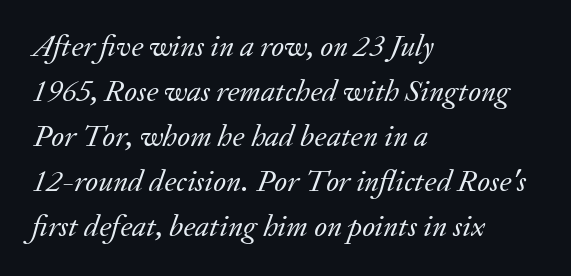
Decoration check: the copy has no underline. Small tapered or slab feet sit at the stroke ends, so this counts as serif. Which margin do the lines hug? The left one — the right edge is uneven. A light-to-regular cut is what we see here. Does extra space separate the letters? No, they use regular spacing. Do the characters align in a grid? No, the font is proportional.
